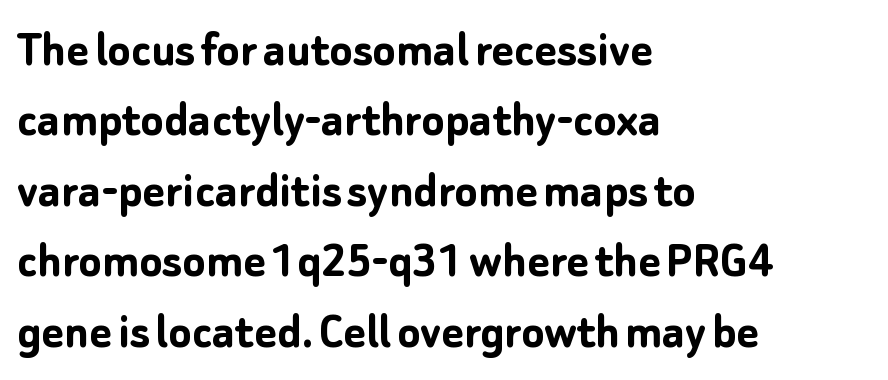
The image shows 53 px semibold sans-serif type, upright; set left-aligned, normal line spacing (1.33x), normal letter spacing, not underlined; low stroke contrast and a medium x-height.
